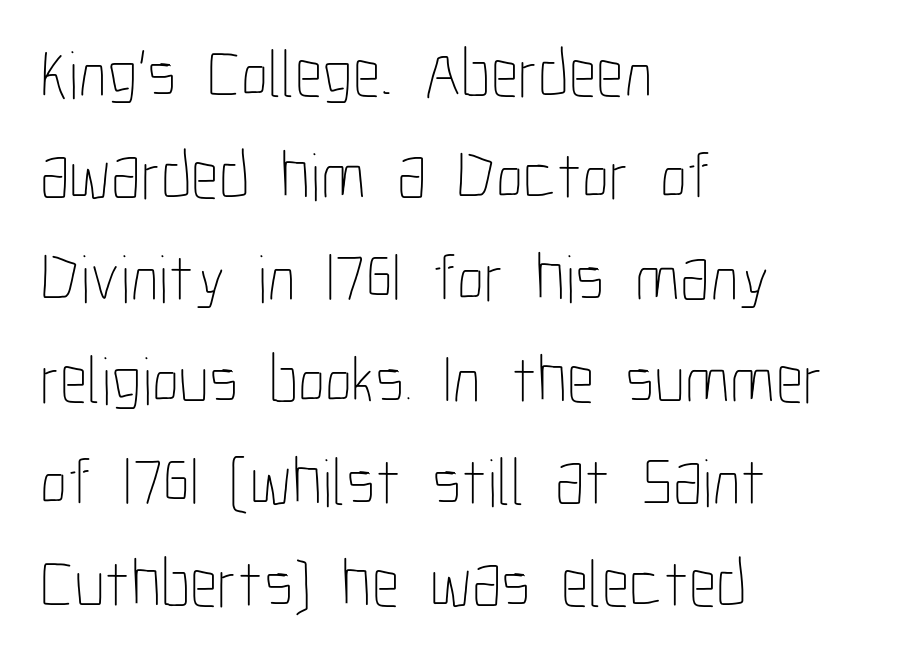
Q: Is the text bold? A: No.
Q: Is the text italic (slanted)? A: No, it is upright.
Q: Is the text underlined? A: No.
Q: How is the paragraph aligned? A: Left-aligned.
Q: Is the spacing between letters normal or unusually wide? A: Normal.
Q: Is the spacing between lines tight, normal or loose? A: Normal.
Q: Width (condensed, normal, or wide)? A: Condensed.
Q: Stroke contrast? A: Low.
Q: x-height? A: Medium.
Q: Monospaced? A: No.
